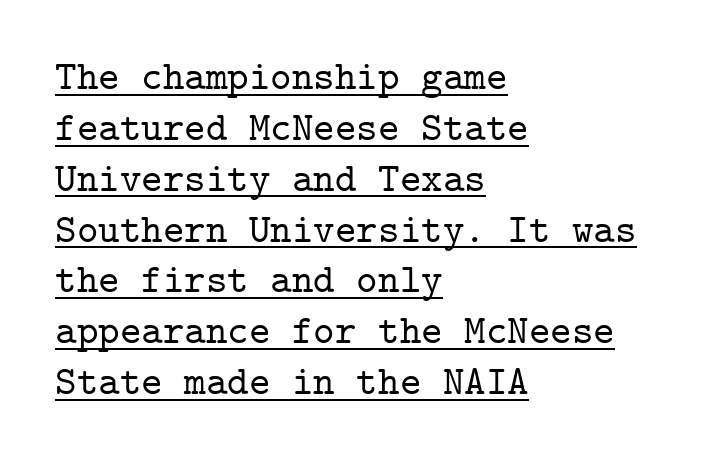
{"serif": "yes", "italic": "no", "width": "normal", "stroke_contrast": "low", "x_height": "medium", "monospaced": "yes", "underline": "yes", "align": "left", "line_spacing_ratio": 1.24, "letter_spacing": "normal", "letter_spacing_em": 0.0, "glyph_px": 41}
